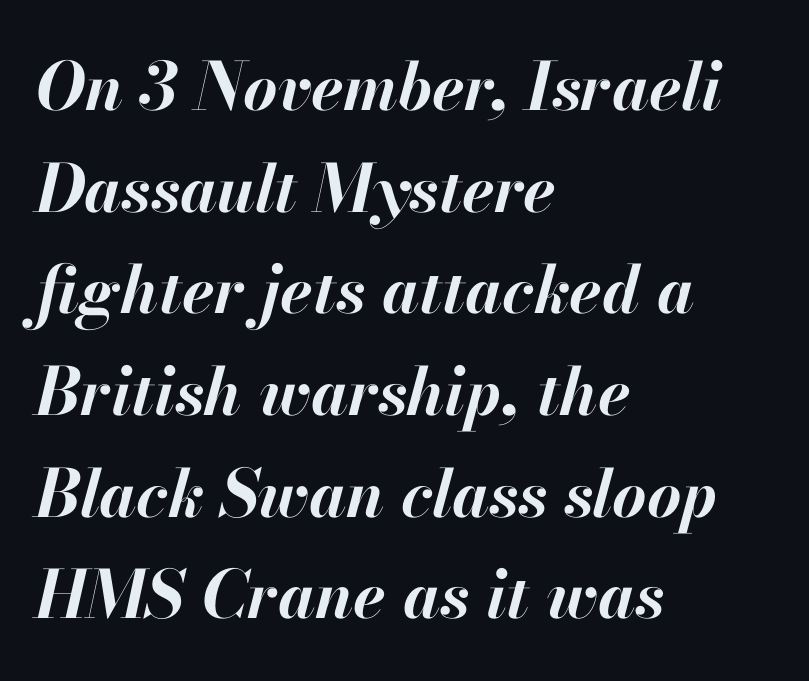
{"italic": "yes", "lean": "right", "slant_degrees": 13, "bold": "yes", "weight": "bold", "width": "normal", "stroke_contrast": "high", "x_height": "small", "monospaced": "no", "underline": "no", "align": "left", "line_spacing": "normal", "line_spacing_ratio": 1.54, "letter_spacing": "normal", "letter_spacing_em": 0.0, "glyph_px": 66}
